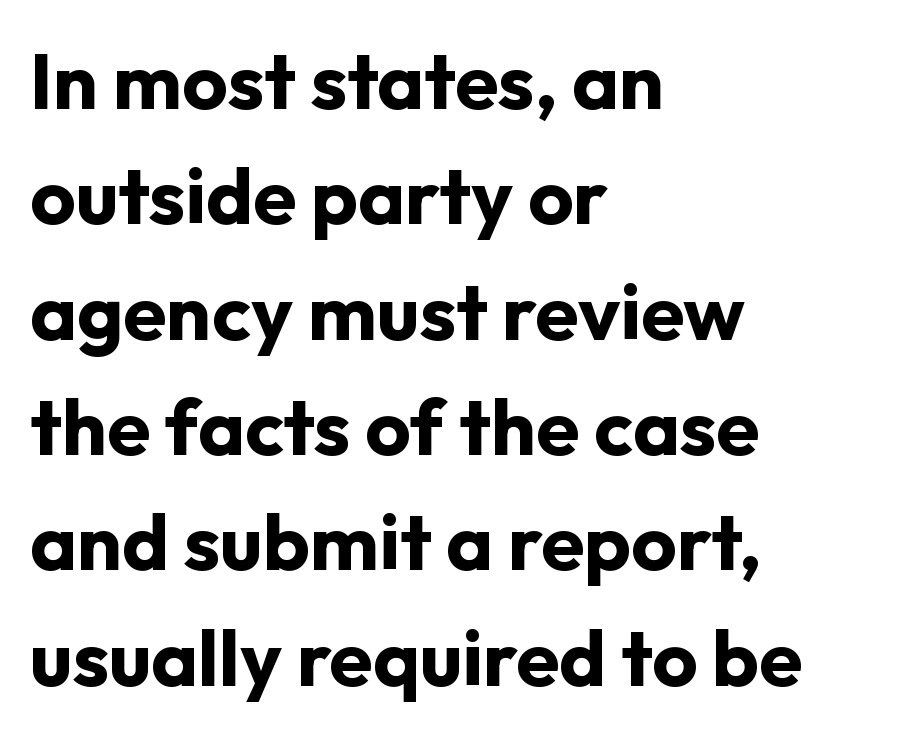
{"serif": "no", "italic": "no", "bold": "yes", "weight": "bold", "width": "normal", "stroke_contrast": "low", "x_height": "medium", "monospaced": "no", "underline": "no", "align": "left", "line_spacing": "normal", "line_spacing_ratio": 1.46, "letter_spacing": "normal", "letter_spacing_em": 0.0, "glyph_px": 79}
